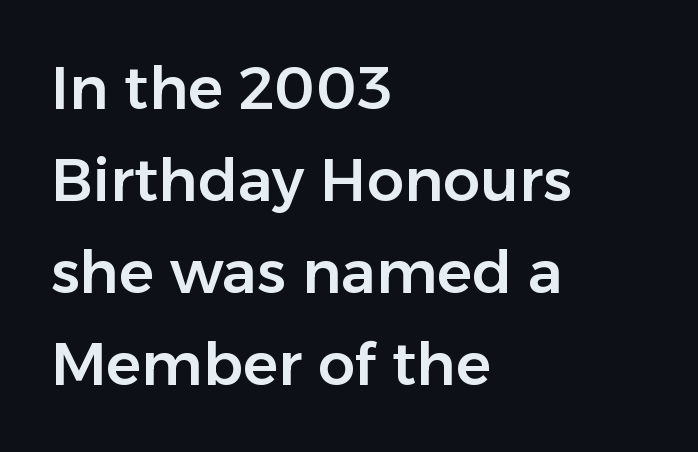
The lettering stays uniformly vertical, giving the passage a roman look. The passage shown stacks its lines at a standard gap. Underlining? Definitely not there. The typesetter chose a ragged-right arrangement here. Here the glyphs are tracked normally, forming tight word shapes. The rendering shows plain stroke endings on the letterforms — a sans-serif design.
